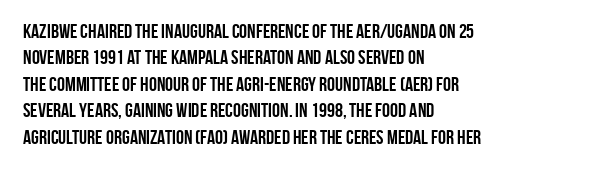
{"italic": "no", "bold": "yes", "underline": "no", "align": "left", "line_spacing": "normal", "line_spacing_ratio": 1.32, "letter_spacing": "normal", "letter_spacing_em": 0.0, "glyph_px": 20}
